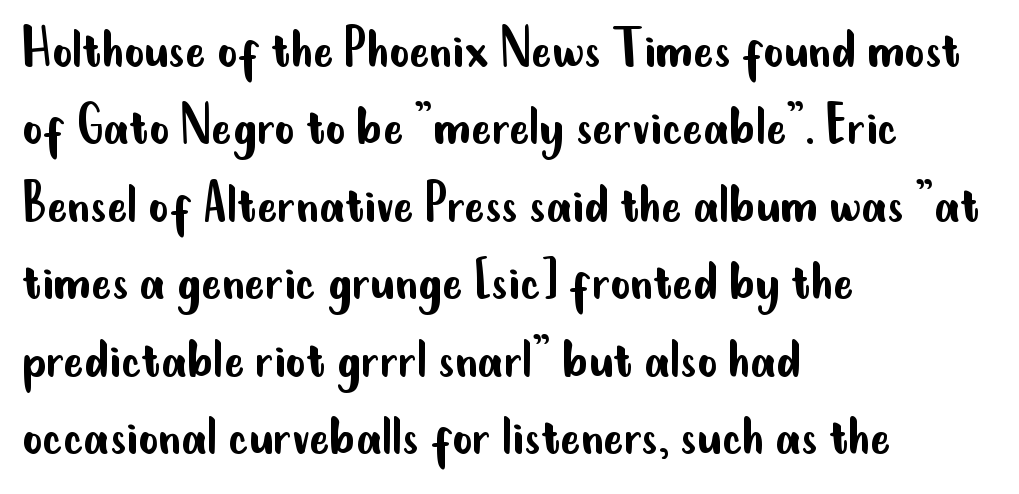
The passage shown stacks its lines at a standard gap. Nope, not italic — everything's standing straight. Only glyphs here, with clear space below each row. Alignment: flush left. Proportional: the letters do not fall into vertical columns. A light-to-regular cut is what we see here.
